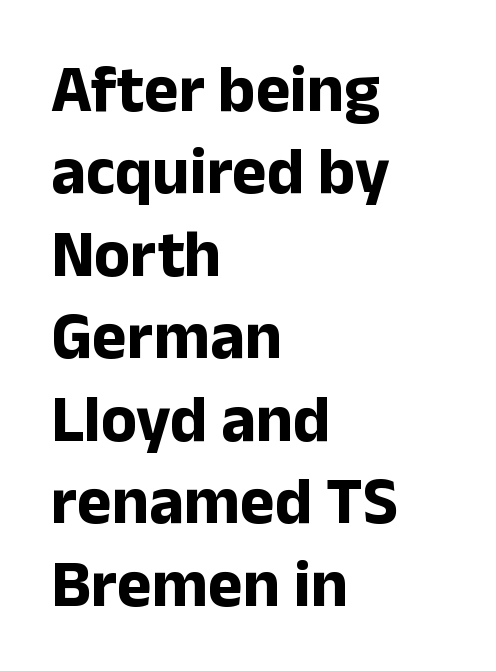
Q: Is the text bold? A: Yes.
Q: Is the text italic (slanted)? A: No, it is upright.
Q: Is the typeface a serif or a sans-serif typeface? A: Sans-serif.
Q: Is the text underlined? A: No.
Q: How is the paragraph aligned? A: Left-aligned.
Q: Is the spacing between letters normal or unusually wide? A: Normal.
Q: Is the spacing between lines tight, normal or loose? A: Normal.
Q: Width (condensed, normal, or wide)? A: Normal.
Q: Stroke contrast? A: Low.
Q: x-height? A: Medium.
Q: Monospaced? A: No.
